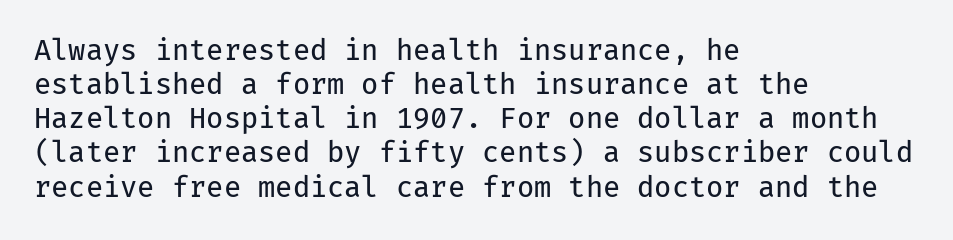
Reading down the block, your eye returns to a fixed left position each line. Note the uniform advance width — an 'i' takes as much space as an 'm'. Here the glyphs are tracked normally, forming tight word shapes. A light-to-regular cut is what we see here.
